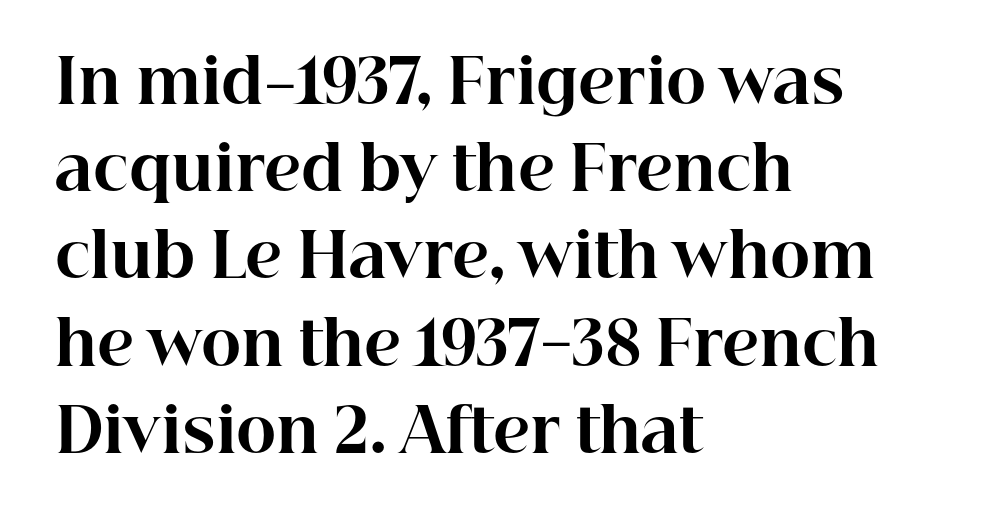
{"serif": "yes", "italic": "no", "bold": "yes", "weight": "bold", "width": "normal", "stroke_contrast": "high", "x_height": "medium", "monospaced": "no", "underline": "no", "align": "left", "line_spacing": "normal", "line_spacing_ratio": 1.43, "letter_spacing": "normal", "letter_spacing_em": 0.0, "glyph_px": 61}
